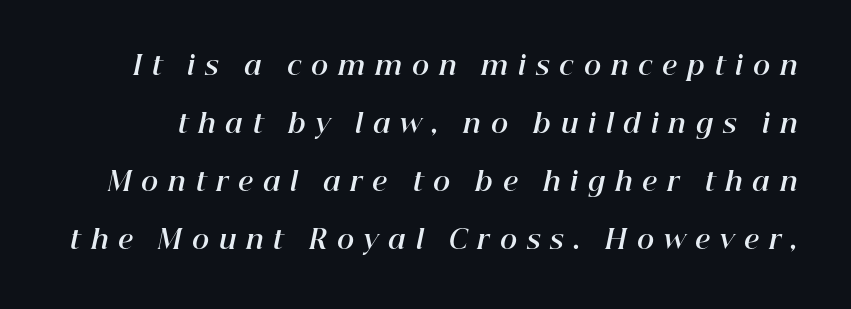
Heavy-handed strokes throughout: this text is bold. Look at the tracking — it's clearly loosened, letters drifting apart. Designer's note — italics engaged. This rendering features lettering with no underline. Quick note: interline space is abundant.
